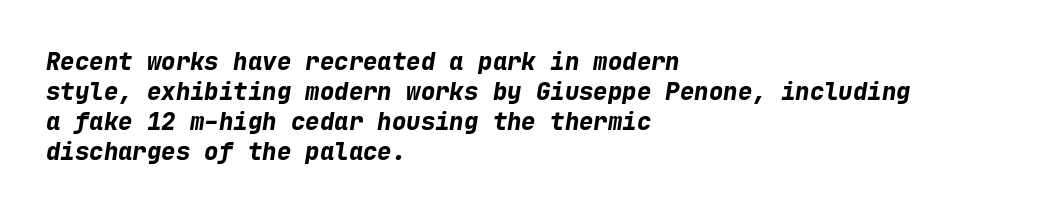
Q: Is the text bold? A: Yes.
Q: Is the text italic (slanted)? A: Yes, it leans right by about 9 degrees.
Q: Is the text underlined? A: No.
Q: How is the paragraph aligned? A: Left-aligned.
Q: Is the spacing between letters normal or unusually wide? A: Normal.
Q: Is the spacing between lines tight, normal or loose? A: Normal.
